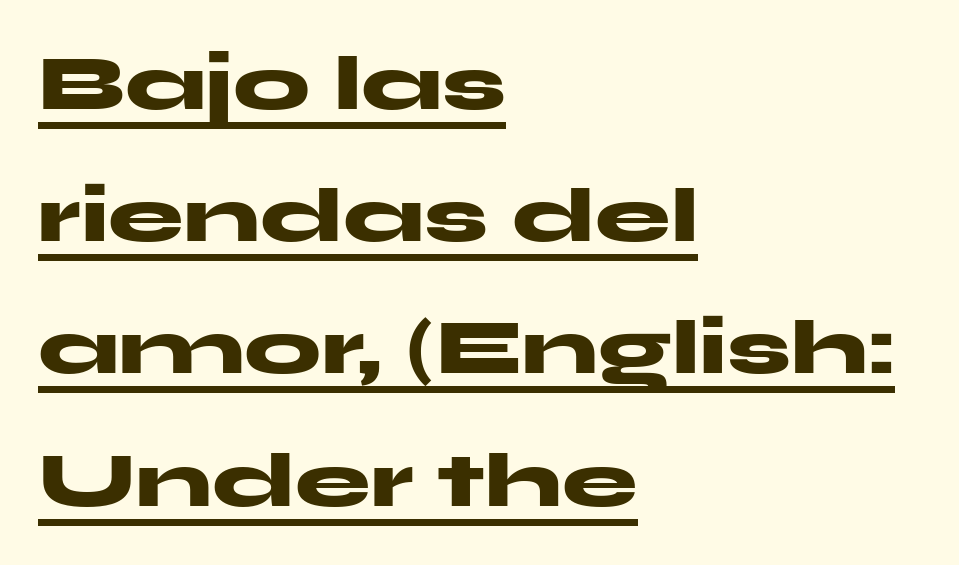
{"serif": "no", "italic": "no", "bold": "yes", "weight": "heavy", "width": "wide", "stroke_contrast": "medium", "x_height": "medium", "monospaced": "no", "underline": "yes", "align": "left", "line_spacing_ratio": 1.74, "letter_spacing": "normal", "letter_spacing_em": 0.0, "glyph_px": 76}
